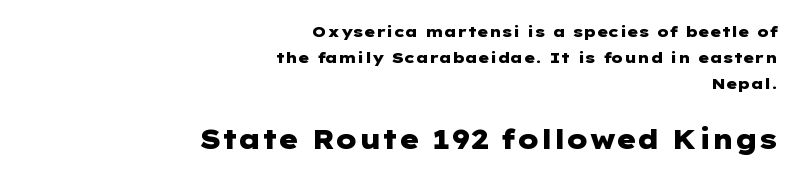
Spacing between characters is what you'd get straight out of the box. The characters look thick and weighty, a clear bold. These lines were composed using upright roman letters. Rule under the text: the space is simply empty. Two sizes are in play, and the larger belongs to the second block. One-word summary of the alignment: right.
